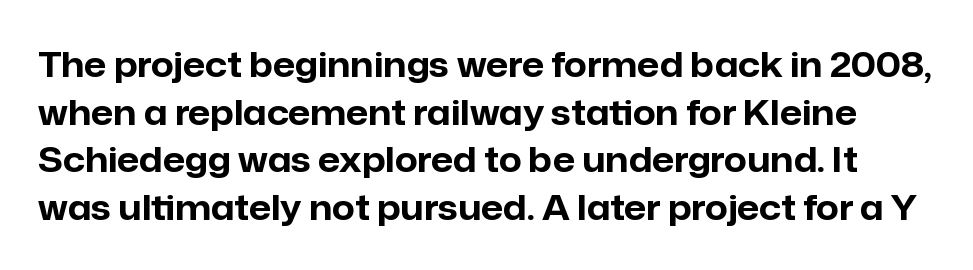
Caption: bold face, heavy strokes. Just letters on the line, the space beneath them empty. Is there much room between lines? A standard amount, neither cramped nor airy. A typesetter would call this proportional, since set widths differ per character. The specimen reads as upright at a glance. This rendering leaves character spacing at its baseline value.
